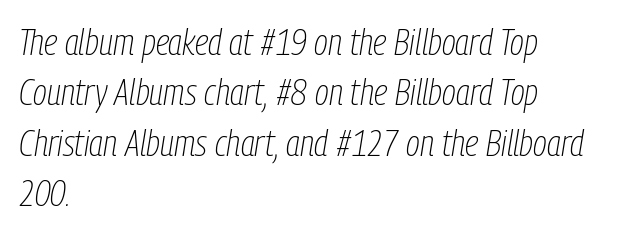
The image shows 37 px thin, condensed type, italic (leaning right); set left-aligned, normal line spacing (1.36x), normal letter spacing, not underlined; low stroke contrast and a medium x-height.
